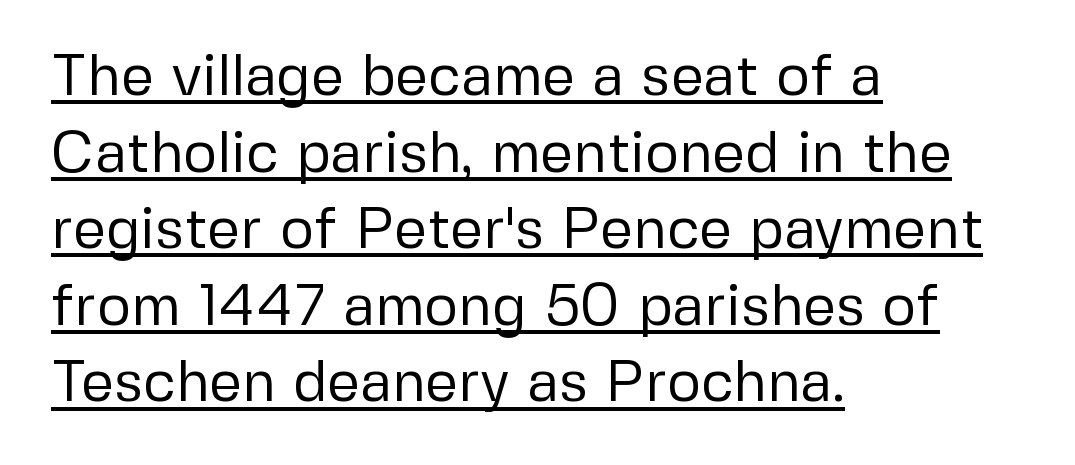
A typesetter would mark this as roman, not italic. Nothing heavy about these letters — not bold at all. Students, note that the glyphs here touch the page at normal intervals. A typesetter would call this proportional, since set widths differ per character.
